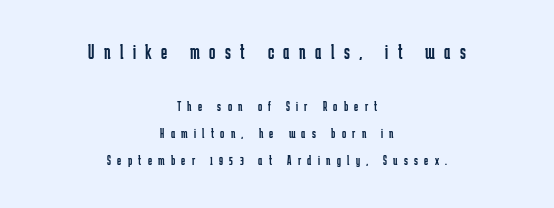
Q: Is the text bold? A: No.
Q: Is the text italic (slanted)? A: No, it is upright.
Q: Is the text underlined? A: No.
Q: How is the paragraph aligned? A: Centered.
Q: Is the spacing between letters normal or unusually wide? A: Unusually wide.
Q: Is the spacing between lines tight, normal or loose? A: Loose.
Q: Which block of text is set in a larger size, the first (top) or the second (bottom)? A: The first (top) one.
